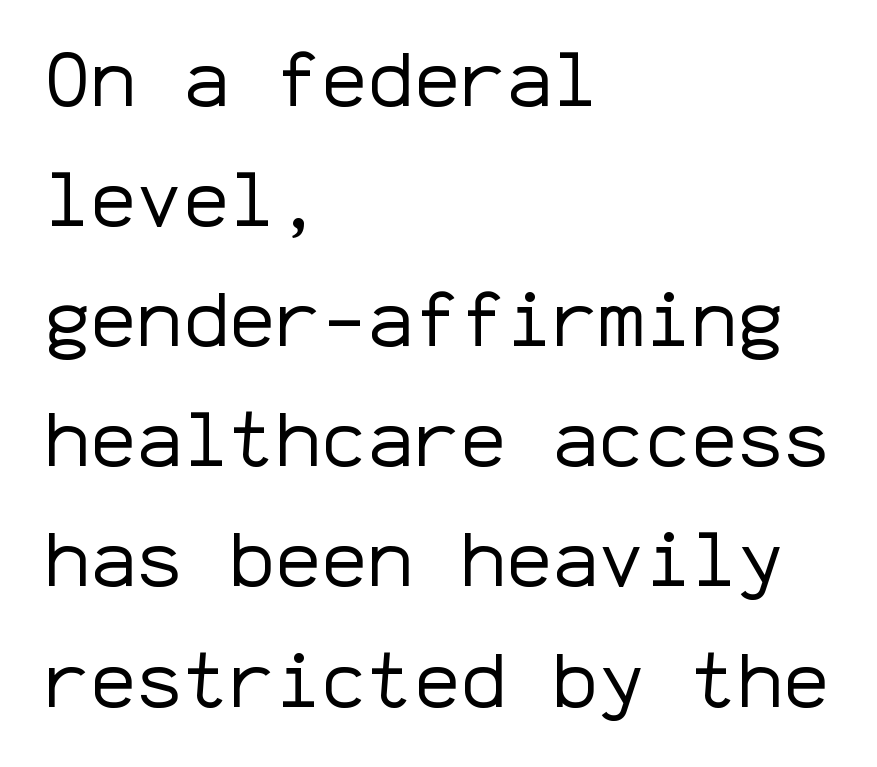
{"serif": "no", "italic": "no", "bold": "no", "weight": "regular", "width": "normal", "stroke_contrast": "low", "x_height": "medium", "monospaced": "yes", "underline": "no", "align": "left", "line_spacing": "normal", "line_spacing_ratio": 1.56, "letter_spacing": "normal", "letter_spacing_em": 0.0, "glyph_px": 77}
